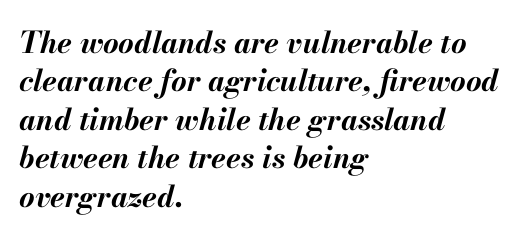
How heavy is the stroke? Heavy — this is a bold. Quick note: interline space is typical. When letters slant like this, we call the style italic. Does the copy run flush right? No — it runs flush left.
